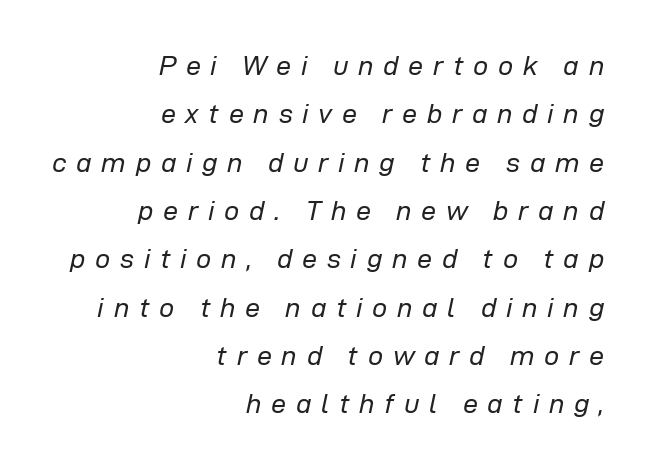
Q: Is the text bold? A: No.
Q: Is the text italic (slanted)? A: Yes, it leans right by about 12 degrees.
Q: Is the text underlined? A: No.
Q: How is the paragraph aligned? A: Right-aligned.
Q: Is the spacing between letters normal or unusually wide? A: Unusually wide.
